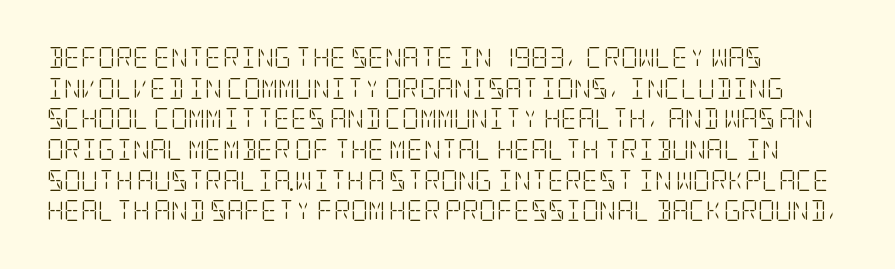
The strip under each line holds only bare page. The lines in this sample share a left origin and differ only in where they stop. The block of text has a typical density, with ordinary space between rows. A typesetter would call this zero additional tracking. Each stroke keeps to a modest, everyday thickness or less. Style check: upright.
